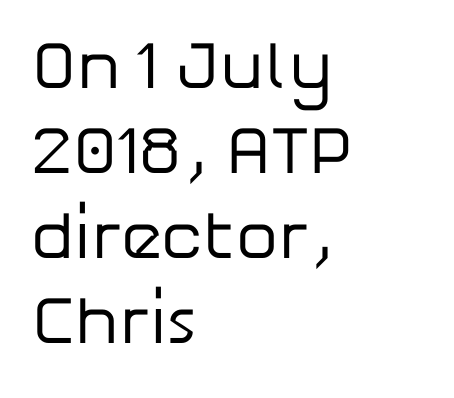
The rendering shows plain stroke endings on the letterforms — a sans-serif design. The passage shown stacks its lines at a standard gap. No extra tracking has been applied to these lines. Anything drawn beneath the words? Only blank space.
